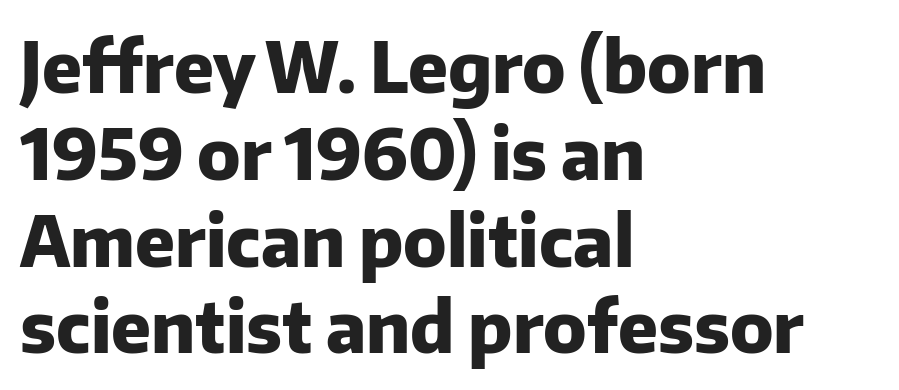
The image shows 70 px heavy sans-serif type, upright; set left-aligned, line spacing 1.24x, normal letter spacing, not underlined; low stroke contrast and a medium x-height.
